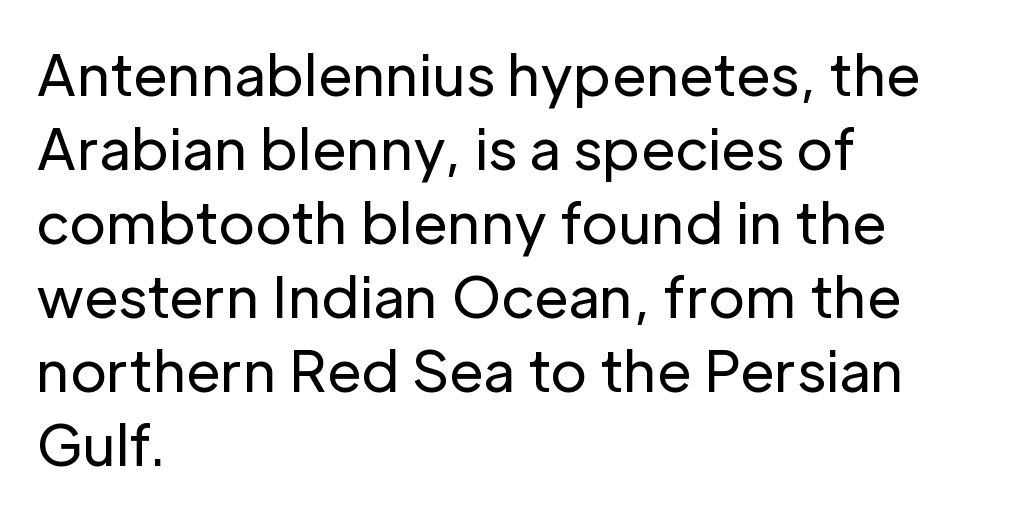
Q: Is the text bold? A: No.
Q: Is the text italic (slanted)? A: No, it is upright.
Q: Is the typeface a serif or a sans-serif typeface? A: Sans-serif.
Q: Is the text underlined? A: No.
Q: How is the paragraph aligned? A: Left-aligned.
Q: Is the spacing between letters normal or unusually wide? A: Normal.
Q: Is the spacing between lines tight, normal or loose? A: Normal.
Q: Width (condensed, normal, or wide)? A: Normal.
Q: Stroke contrast? A: Low.
Q: x-height? A: Medium.
Q: Monospaced? A: No.
